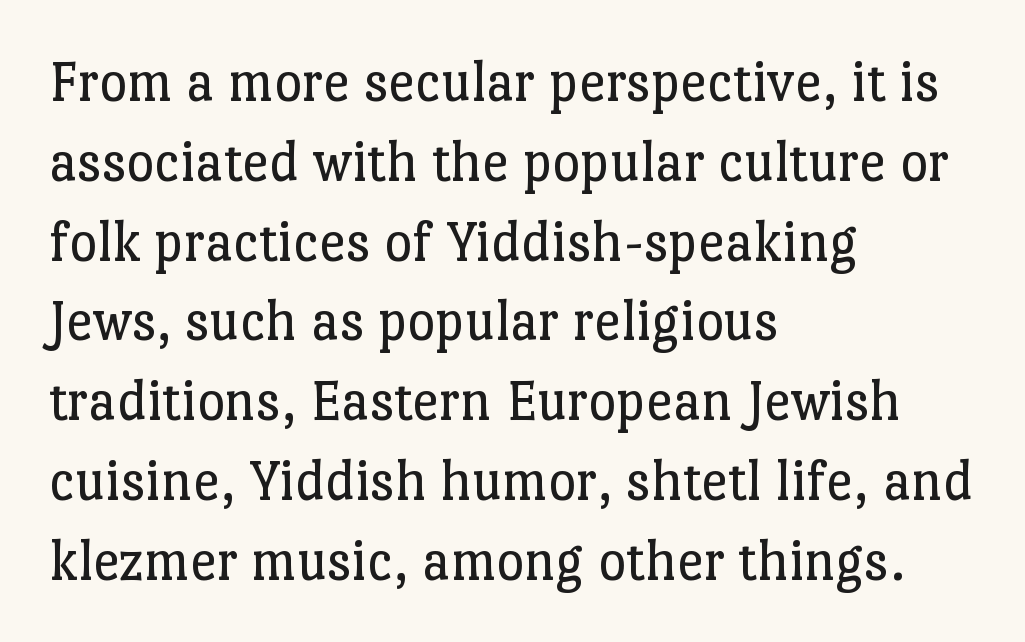
Layout note: lines flush left. Horizontal bands of white between lines are of average thickness. Descenders hang freely into open space. Italic? Not at all — the glyphs are vertical. Is the type heavy? It reads as light-to-regular instead. Character widths vary here, with narrow letters taking less room than wide ones.
